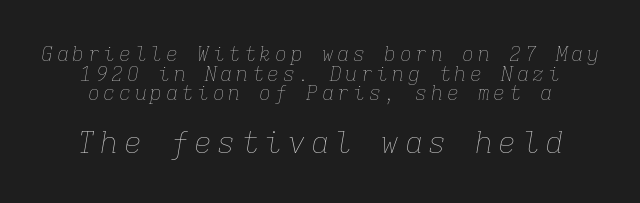
{"italic": "yes", "lean": "right", "slant_degrees": 9, "bold": "no", "weight": "thin", "width": "normal", "stroke_contrast": "low", "x_height": "medium", "monospaced": "yes", "underline": "no", "line_spacing": "tight", "line_spacing_ratio": 0.98, "larger_block": "second", "size_ratio": 1.5, "glyph_px": 30}
